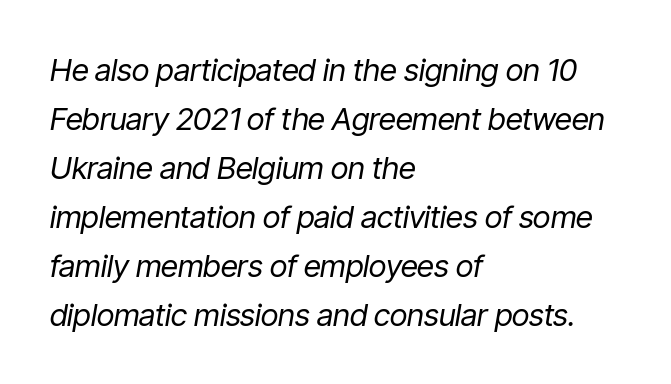
{"italic": "yes", "lean": "right", "slant_degrees": 9, "bold": "no", "weight": "regular", "width": "condensed", "stroke_contrast": "low", "x_height": "medium", "monospaced": "no", "underline": "no", "align": "left", "line_spacing": "normal", "line_spacing_ratio": 1.58, "letter_spacing": "normal", "letter_spacing_em": 0.0, "glyph_px": 31}
